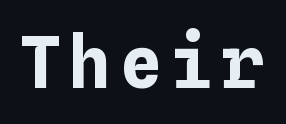
The image shows 71 px bold type, upright; set not underlined; low stroke contrast and a medium x-height.
